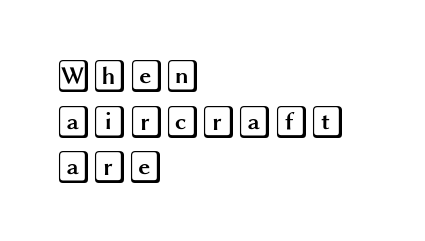
{"italic": "no", "width": "wide", "x_height": "large", "underline": "no", "align": "left", "line_spacing": "normal", "line_spacing_ratio": 1.38, "letter_spacing": "normal", "letter_spacing_em": 0.0, "glyph_px": 33}
